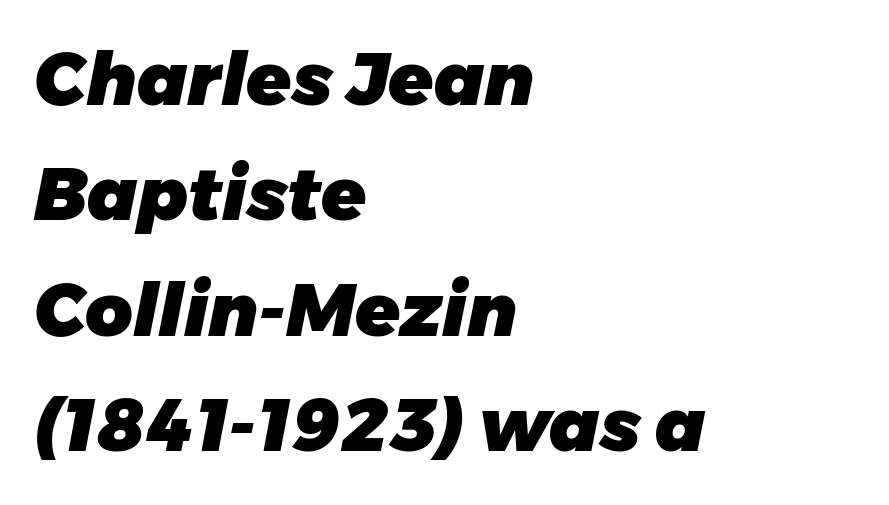
Q: Is the text bold? A: Yes.
Q: Is the text italic (slanted)? A: Yes, it leans right by about 11 degrees.
Q: Is the text underlined? A: No.
Q: How is the paragraph aligned? A: Left-aligned.
Q: Is the spacing between letters normal or unusually wide? A: Normal.
Q: Is the spacing between lines tight, normal or loose? A: Normal.
Q: Width (condensed, normal, or wide)? A: Normal.
Q: Stroke contrast? A: Low.
Q: x-height? A: Medium.
Q: Monospaced? A: No.
